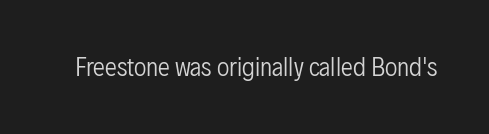
{"italic": "no", "bold": "no", "underline": "no", "letter_spacing": "normal", "letter_spacing_em": 0.0, "glyph_px": 24}
